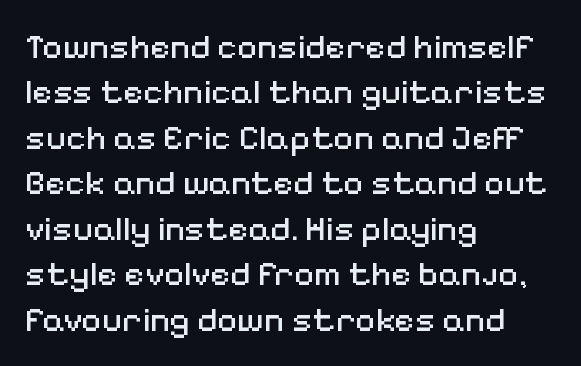
{"serif": "no", "italic": "no", "bold": "no", "weight": "regular", "width": "normal", "stroke_contrast": "medium", "x_height": "medium", "monospaced": "no", "underline": "no", "align": "left", "line_spacing": "normal", "line_spacing_ratio": 1.3, "letter_spacing": "normal", "letter_spacing_em": 0.0, "glyph_px": 35}
